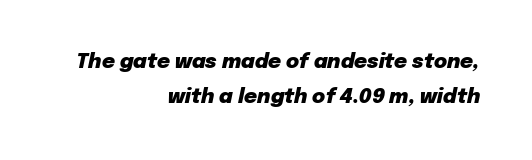
Descenders hang freely into open space. The typesetting leans heavy: a genuine bold. Compared with typical body copy, the letter spacing here is the same. The lines in this sample share a right terminus and differ only in where they begin.
